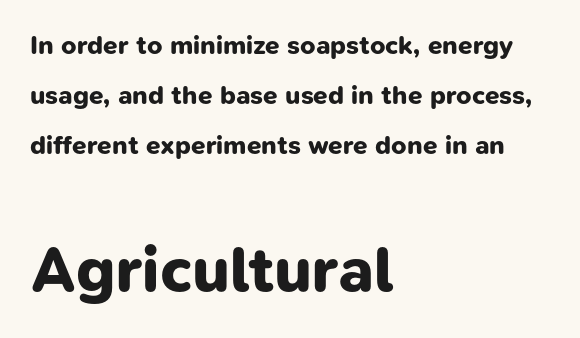
The words here are not underlined. You could not count columns in this text — the font is proportionally spaced. This sample uses plain, unmodified letter spacing. The later block is typeset at a bigger size than the earlier block.
